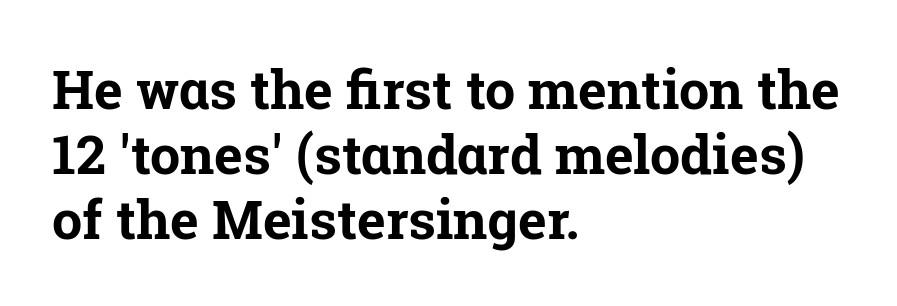
The image shows 54 px bold serif type, upright; set left-aligned, line spacing 1.2x, normal letter spacing, not underlined; low stroke contrast and a medium x-height.
